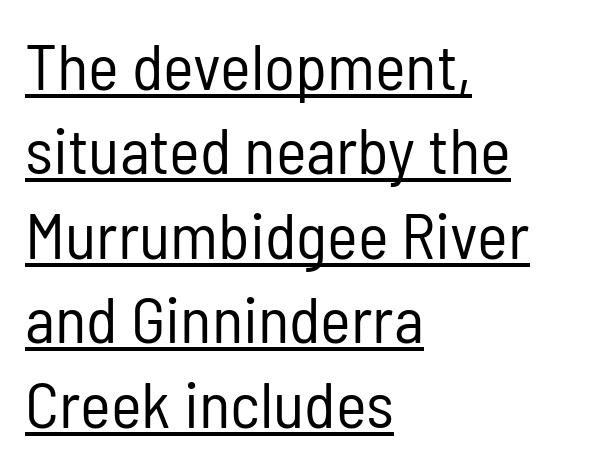
Layout note: lines flush left. Looks like regular typesetting: each glyph gets only the width it needs. Is the type heavy? It reads as light-to-regular instead. Look at the bottom of the vertical strokes: they stop flat, with no serifs. Students, observe: this is what conventionally led text looks like.
